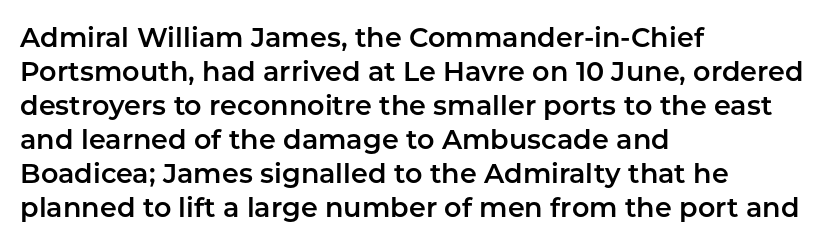
The image shows 27 px text type, upright; set left-aligned, normal line spacing (1.26x), normal letter spacing, not underlined.
